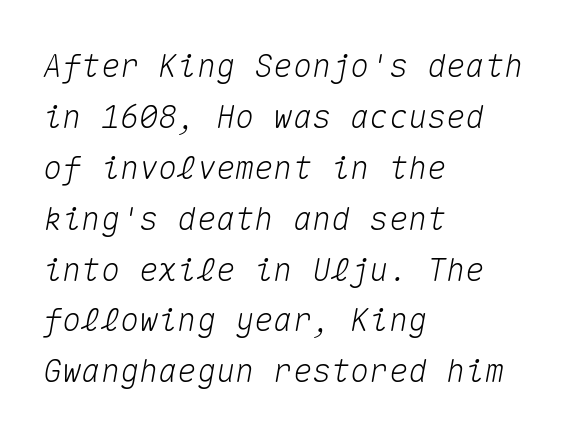
{"italic": "yes", "lean": "right", "slant_degrees": 10, "width": "normal", "stroke_contrast": "medium", "x_height": "medium", "monospaced": "yes", "underline": "no", "align": "left", "line_spacing": "normal", "line_spacing_ratio": 1.59, "letter_spacing": "normal", "letter_spacing_em": 0.0, "glyph_px": 32}
